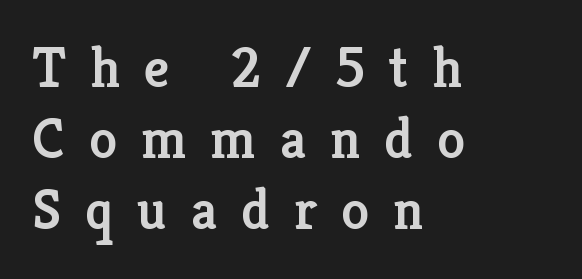
Q: Is the text bold? A: Semi-bold.
Q: Is the text italic (slanted)? A: No, it is upright.
Q: Is the typeface a serif or a sans-serif typeface? A: Serif.
Q: Is the text underlined? A: No.
Q: How is the paragraph aligned? A: Left-aligned.
Q: Is the spacing between letters normal or unusually wide? A: Unusually wide.
Q: Is the spacing between lines tight, normal or loose? A: Normal.
Q: Width (condensed, normal, or wide)? A: Normal.
Q: Stroke contrast? A: Low.
Q: x-height? A: Medium.
Q: Monospaced? A: No.
